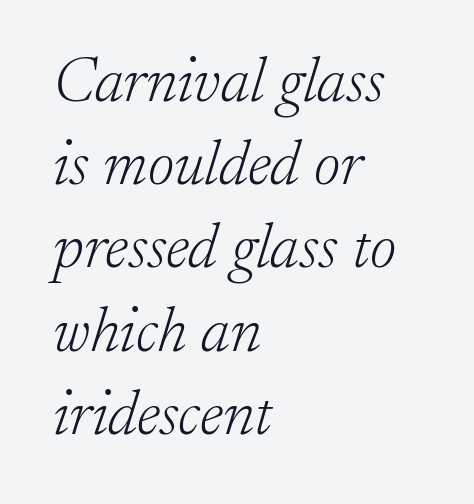
Q: Is the text bold? A: No.
Q: Is the text italic (slanted)? A: Yes, it leans right by about 17 degrees.
Q: Is the typeface a serif or a sans-serif typeface? A: Serif.
Q: Is the text underlined? A: No.
Q: How is the paragraph aligned? A: Left-aligned.
Q: Is the spacing between letters normal or unusually wide? A: Normal.
Q: Is the spacing between lines tight, normal or loose? A: Normal.
Q: Width (condensed, normal, or wide)? A: Normal.
Q: Stroke contrast? A: Low.
Q: x-height? A: Small.
Q: Monospaced? A: No.
